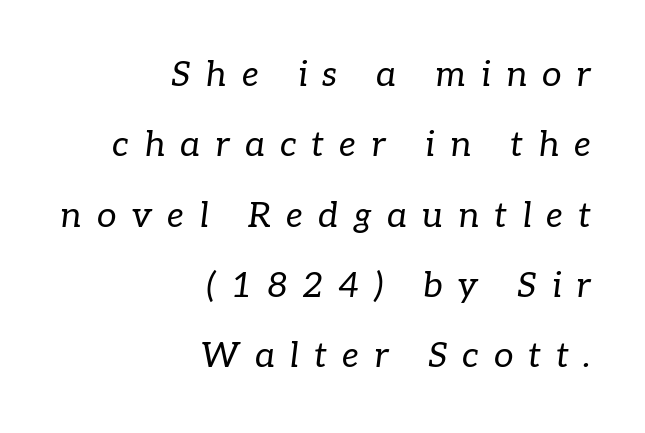
{"serif": "yes", "italic": "yes", "lean": "right", "slant_degrees": 7, "bold": "no", "weight": "regular", "width": "normal", "stroke_contrast": "low", "x_height": "medium", "monospaced": "no", "underline": "no", "align": "right", "line_spacing": "loose", "line_spacing_ratio": 2.01, "letter_spacing": "wide", "letter_spacing_em": 0.43, "glyph_px": 35}
